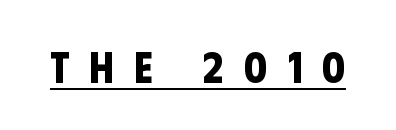
Q: Is the text bold? A: Yes.
Q: Is the typeface a serif or a sans-serif typeface? A: Sans-serif.
Q: Is the text underlined? A: Yes.
Q: Is the spacing between letters normal or unusually wide? A: Unusually wide.
Q: Width (condensed, normal, or wide)? A: Condensed.
Q: Stroke contrast? A: Low.
Q: x-height? A: Large.
Q: Monospaced? A: No.
